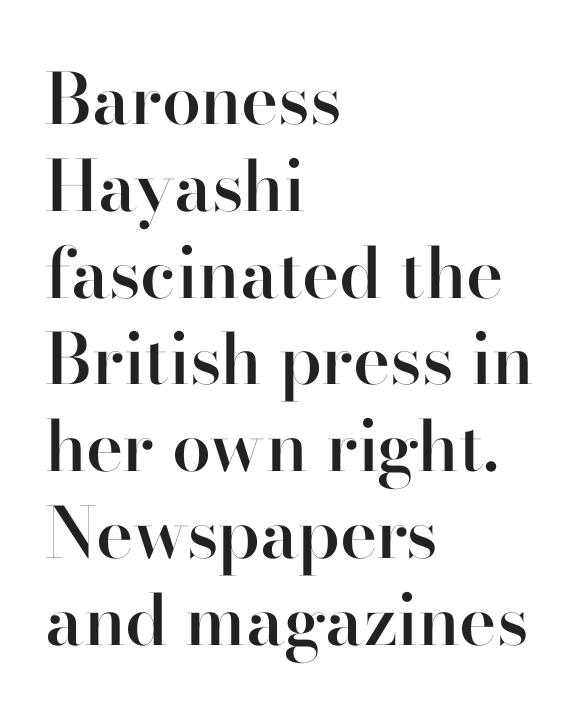
Casual observation: everything's shoved over to the left. How are the letters spaced? Ordinarily, with no added tracking. The space directly below the letters is spotless. On the weight axis this lands at semibold, roughly 600. Character widths vary here, with narrow letters taking less room than wide ones. When letters stand straight like this, we call the style roman or upright.
